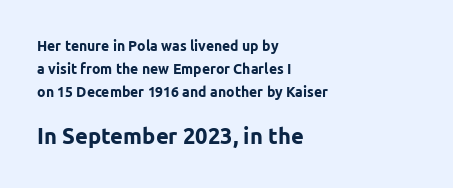
The image shows 22 px bold type, upright; set left-aligned, normal line spacing (1.64x), normal letter spacing, not underlined; the second (bottom) block is 1.57x larger.
